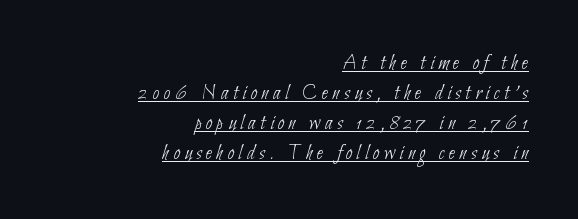
{"bold": "no", "underline": "yes", "align": "right", "line_spacing": "normal", "line_spacing_ratio": 1.37, "letter_spacing": "wide", "letter_spacing_em": 0.21, "glyph_px": 22}
